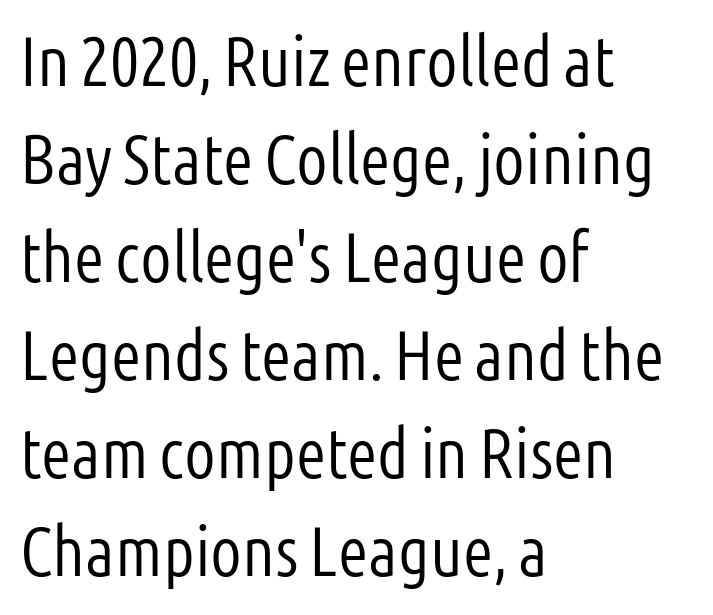
{"serif": "no", "italic": "no", "bold": "no", "weight": "light", "width": "condensed", "stroke_contrast": "low", "x_height": "medium", "monospaced": "no", "underline": "no", "align": "left", "line_spacing": "normal", "line_spacing_ratio": 1.4, "letter_spacing": "normal", "letter_spacing_em": 0.0, "glyph_px": 70}
